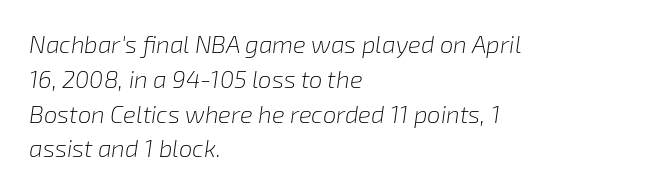
Q: Is the text bold? A: No.
Q: Is the text italic (slanted)? A: Yes, it leans right by about 8 degrees.
Q: Is the text underlined? A: No.
Q: How is the paragraph aligned? A: Left-aligned.
Q: Is the spacing between letters normal or unusually wide? A: Normal.
Q: Is the spacing between lines tight, normal or loose? A: Normal.
